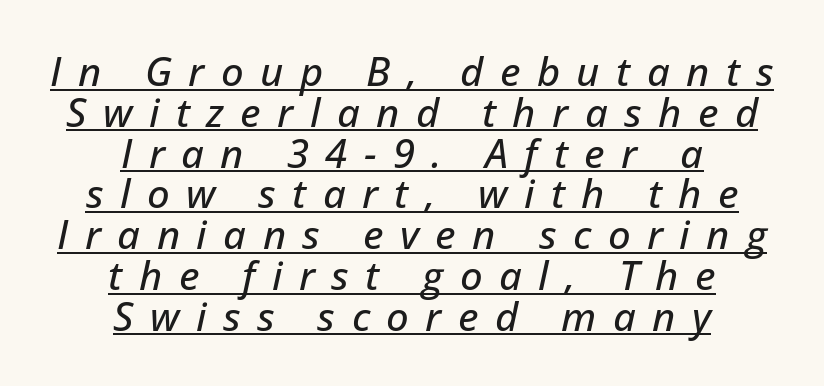
Teacher's note: observe the equal gaps on both sides — that is centered alignment. The face used here is rendered with a markedly widened letterfit. Successive baselines arrive quickly, one right under another. These lines are rendered in a variable-pitch font. Looks like someone drew a line under every word here.
